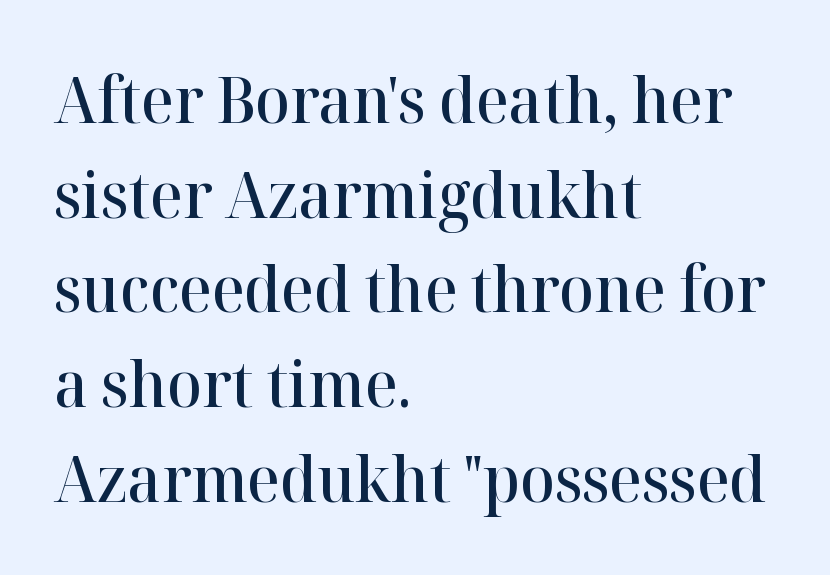
These lines are set flush left with a ragged right edge. The passage shown is typeset with a serif family. Descender tails drop into unmarked territory. Look at the stroke-to-counter ratio: somewhat heavy, a semibold.
